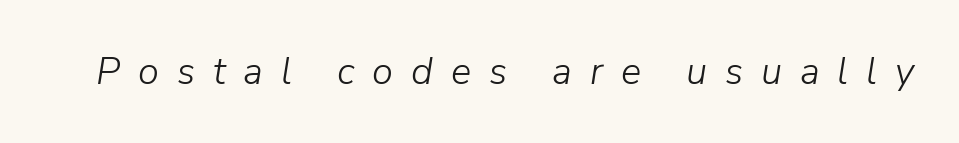
The image shows 38 px light type, italic (leaning right); set unusually wide letter spacing (+0.47 em), not underlined; low stroke contrast and a medium x-height.
